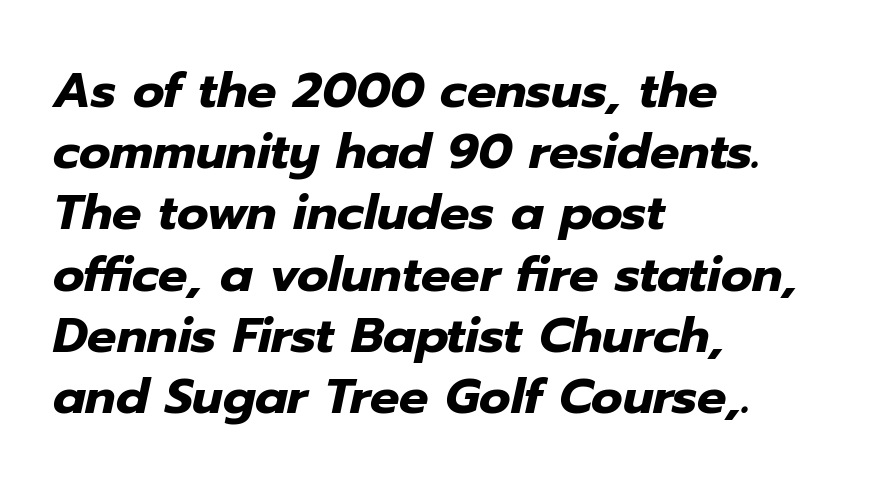
Q: Is the text bold? A: Yes.
Q: Is the text italic (slanted)? A: Yes, it leans right by about 12 degrees.
Q: Is the text underlined? A: No.
Q: How is the paragraph aligned? A: Left-aligned.
Q: Is the spacing between letters normal or unusually wide? A: Normal.
Q: Is the spacing between lines tight, normal or loose? A: Normal.
Q: Width (condensed, normal, or wide)? A: Normal.
Q: Stroke contrast? A: Low.
Q: x-height? A: Medium.
Q: Monospaced? A: No.
